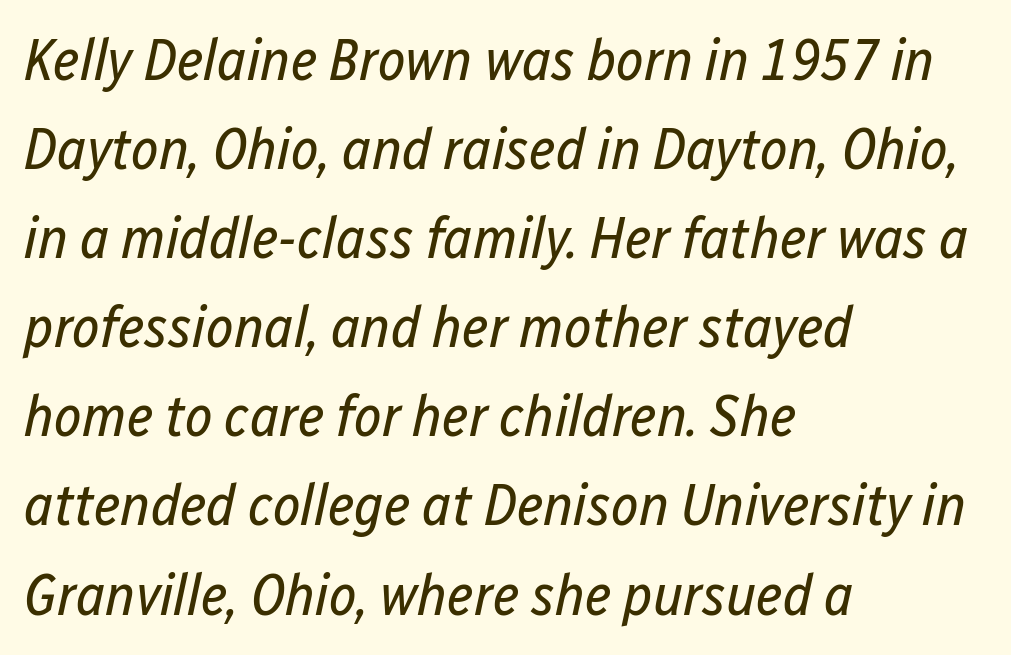
Regular leading. Is the letter spacing exaggerated? No — it looks like the ordinary default. Note the varied advance widths — an 'i' is clearly narrower than an 'm'. The rendering anchors every line to the left-hand side.
